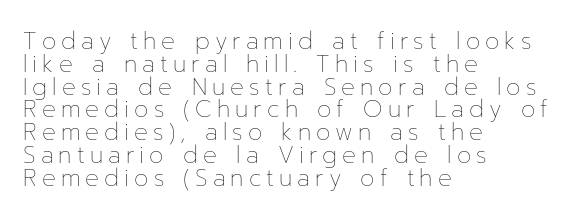
The image shows 23 px text type, upright; set left-aligned, tight line spacing (0.99x), unusually wide letter spacing (+0.22 em), not underlined.
